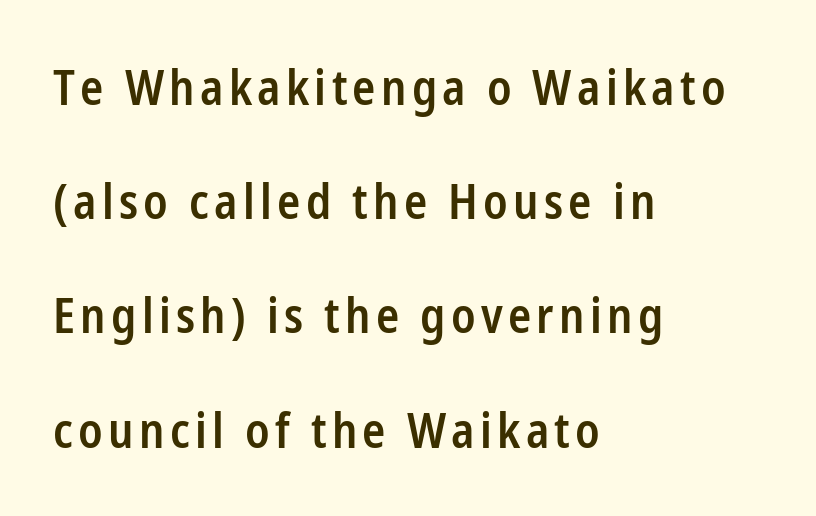
Q: Is the text bold? A: Semi-bold.
Q: Is the text italic (slanted)? A: No, it is upright.
Q: Is the typeface a serif or a sans-serif typeface? A: Sans-serif.
Q: Is the text underlined? A: No.
Q: How is the paragraph aligned? A: Left-aligned.
Q: Is the spacing between lines tight, normal or loose? A: Loose.
Q: Width (condensed, normal, or wide)? A: Condensed.
Q: Stroke contrast? A: Low.
Q: x-height? A: Medium.
Q: Monospaced? A: No.
